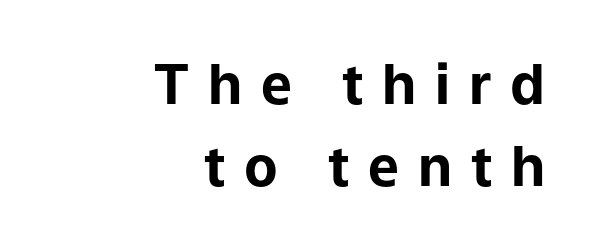
The image shows 55 px bold sans-serif type, upright; set right-aligned, normal line spacing (1.5x), unusually wide letter spacing (+0.34 em), not underlined; low stroke contrast and a medium x-height.
